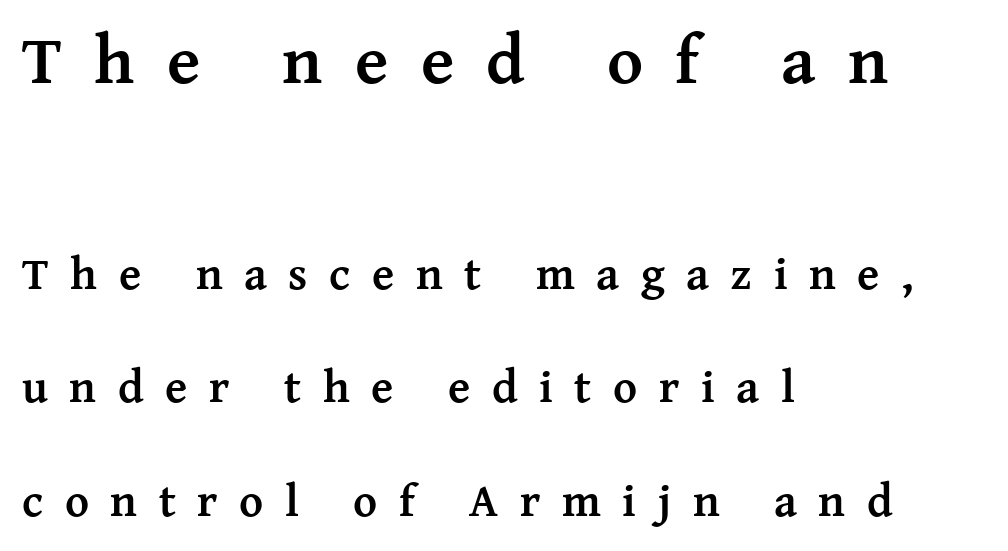
The image shows 69 px semibold serif type, upright; set left-aligned, loose line spacing (2.47x), unusually wide letter spacing (+0.47 em), not underlined; the first (top) block is 1.5x larger; medium stroke contrast and a medium x-height.
